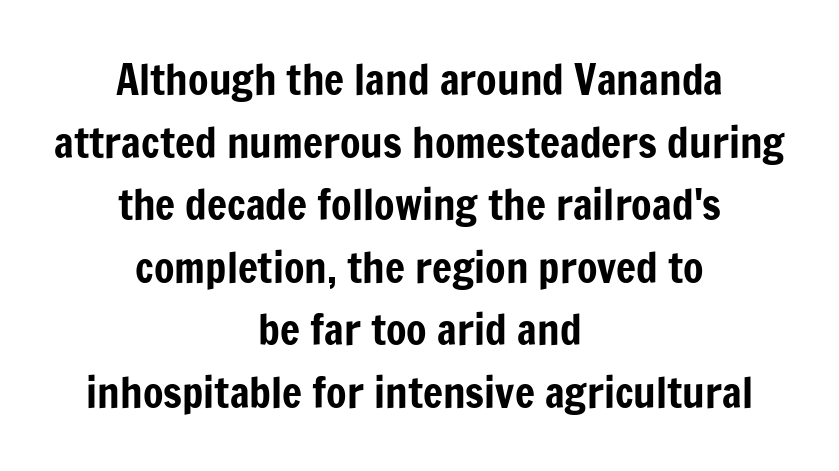
You can tell it's not italic because the verticals are truly vertical. Anything drawn beneath the words? Only blank space. You could call the tracking neutral — neither tight nor loose. This rendering employs a face without finishing strokes, i.e., a sans-serif.
